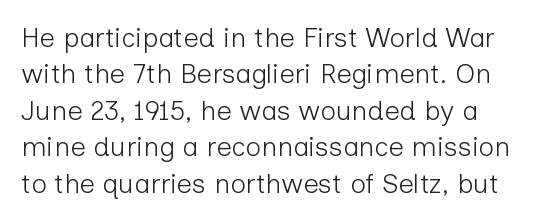
{"italic": "no", "bold": "no", "underline": "no", "line_spacing": "normal", "line_spacing_ratio": 1.35, "letter_spacing": "normal", "letter_spacing_em": 0.0, "glyph_px": 27}
